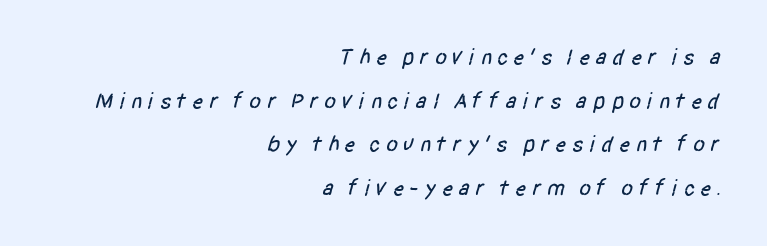
The space between consecutive lines is lavish. Underlining? Definitely not there. Here the glyphs are tracked loosely, breaking word shapes into spaced letters. Does the copy run flush right? Yes — the right margin is perfectly even.
